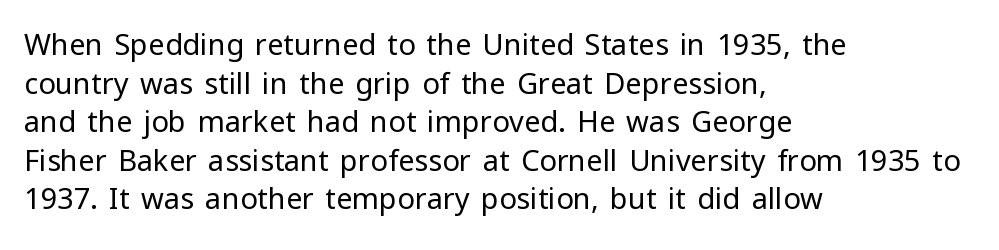
Q: Is the text bold? A: No.
Q: Is the text italic (slanted)? A: No, it is upright.
Q: Is the typeface a serif or a sans-serif typeface? A: Sans-serif.
Q: Is the text underlined? A: No.
Q: How is the paragraph aligned? A: Left-aligned.
Q: Is the spacing between letters normal or unusually wide? A: Normal.
Q: Is the spacing between lines tight, normal or loose? A: Normal.
Q: Width (condensed, normal, or wide)? A: Normal.
Q: Stroke contrast? A: Low.
Q: x-height? A: Medium.
Q: Monospaced? A: No.
